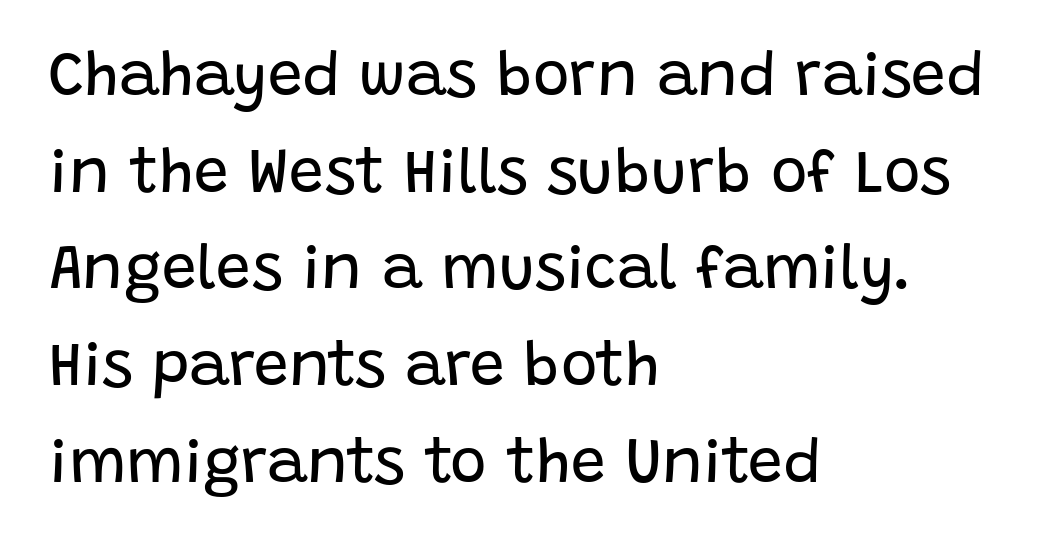
The image shows 62 px regular-weight sans-serif type, upright; set left-aligned, normal line spacing (1.56x), normal letter spacing, not underlined; low stroke contrast and a large x-height.
